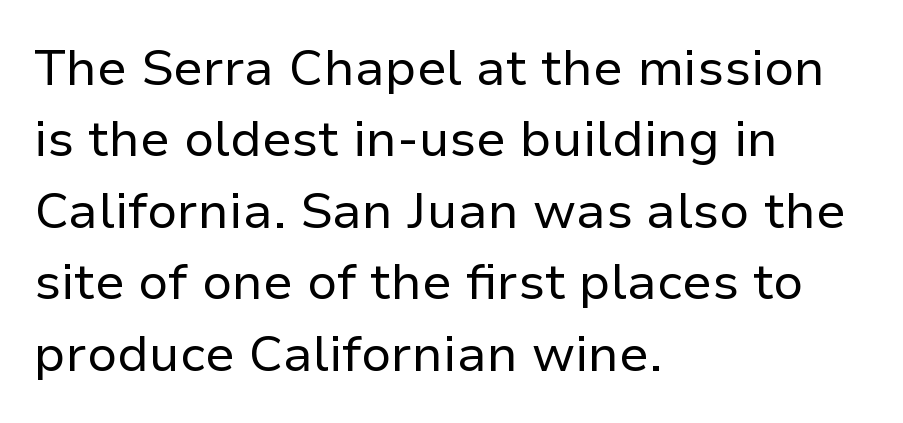
The image shows 50 px regular-weight sans-serif type, upright; set left-aligned, normal line spacing (1.43x), normal letter spacing, not underlined; low stroke contrast and a medium x-height.
